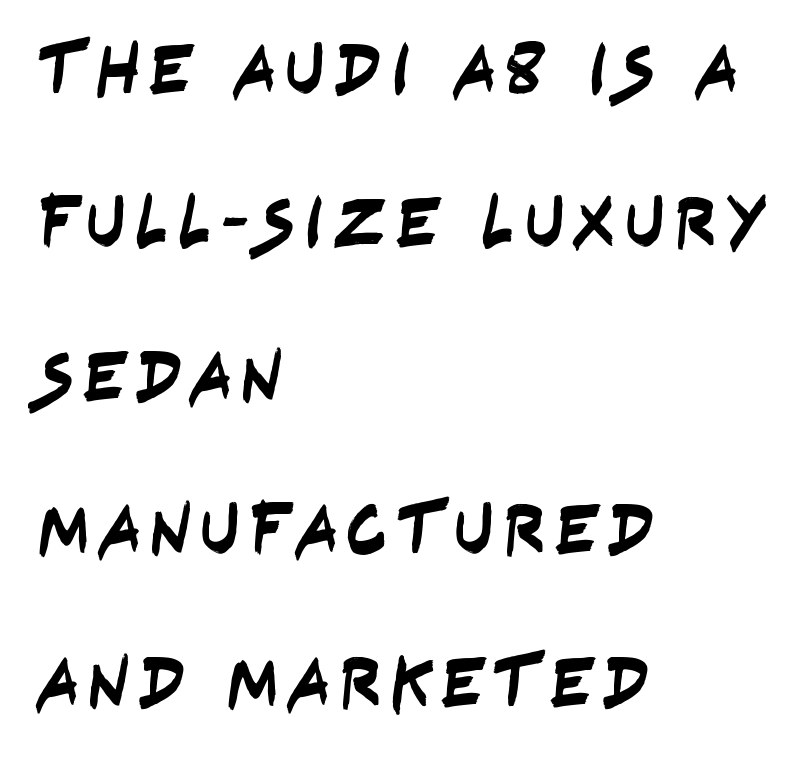
The image shows 73 px condensed sans-serif type; set left-aligned, loose line spacing (2.1x), not underlined; low stroke contrast and a large x-height.
